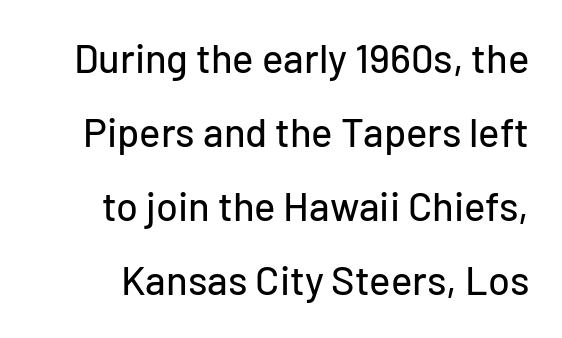
The letters advance in unequal steps, a hallmark of proportional type. Decoration check: the copy has no underline. This is the regular roman posture of the typeface. Standard letterfit; no display-style spreading of the glyphs. Are there feet on the stems? There aren't — it's a sans.
